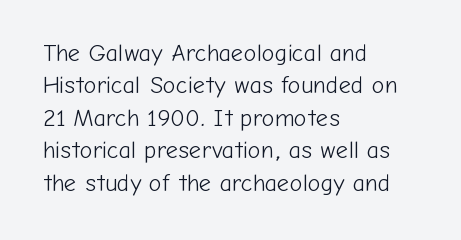
The typesetter chose a ragged-right arrangement here. In terms of letterspacing, this is plain default setting. Descenders hang freely into open space. A typesetter would call this leading conventional body-copy spacing. Stems and bowls with no extra thickness — not bold.
